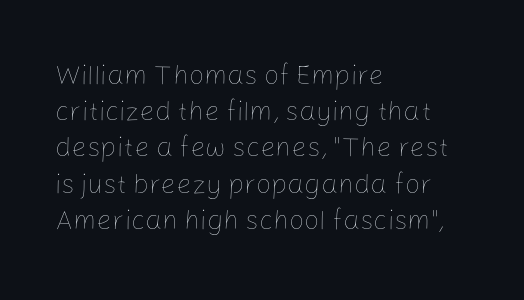
The image shows 27 px text type, upright; set left-aligned, normal line spacing (1.34x), normal letter spacing, not underlined.
